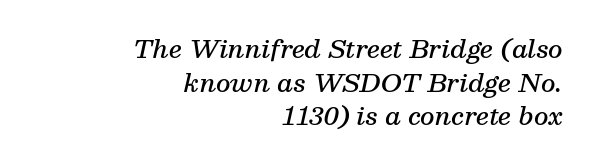
Interline gaps are of average width in this sample. There's an unmistakable incline to the writing here. The paragraph shown leans on its right margin. Quick note: underline off.
